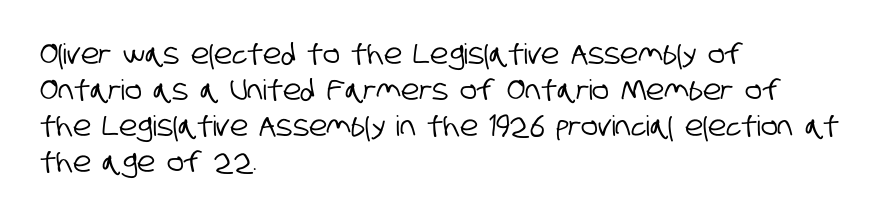
{"serif": "no", "width": "condensed", "stroke_contrast": "low", "x_height": "large", "monospaced": "no", "underline": "no", "align": "left", "line_spacing": "normal", "line_spacing_ratio": 1.28, "letter_spacing": "normal", "letter_spacing_em": 0.0, "glyph_px": 28}
